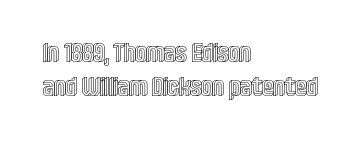
The zone under the glyphs is completely vacant. Line starts are locked; line ends wander. Look at the tracking — it's just the regular setting, nothing added. Horizontal bands of white between lines are of average thickness.
